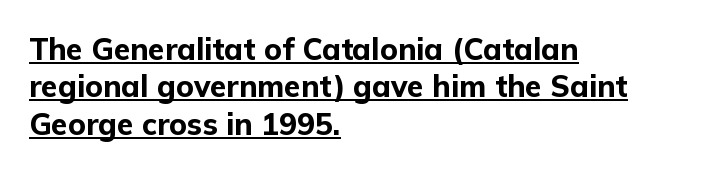
Q: Is the text bold? A: Yes.
Q: Is the text italic (slanted)? A: No, it is upright.
Q: Is the typeface a serif or a sans-serif typeface? A: Sans-serif.
Q: Is the text underlined? A: Yes.
Q: How is the paragraph aligned? A: Left-aligned.
Q: Is the spacing between letters normal or unusually wide? A: Normal.
Q: Is the spacing between lines tight, normal or loose? A: Normal.
Q: Width (condensed, normal, or wide)? A: Normal.
Q: Stroke contrast? A: Low.
Q: x-height? A: Medium.
Q: Monospaced? A: No.
